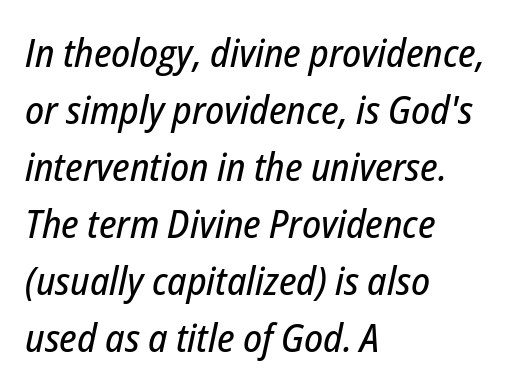
Q: Is the text italic (slanted)? A: Yes, it leans right by about 12 degrees.
Q: Is the text underlined? A: No.
Q: How is the paragraph aligned? A: Left-aligned.
Q: Is the spacing between letters normal or unusually wide? A: Normal.
Q: Is the spacing between lines tight, normal or loose? A: Normal.
Q: Width (condensed, normal, or wide)? A: Condensed.
Q: Stroke contrast? A: Low.
Q: x-height? A: Medium.
Q: Monospaced? A: No.
